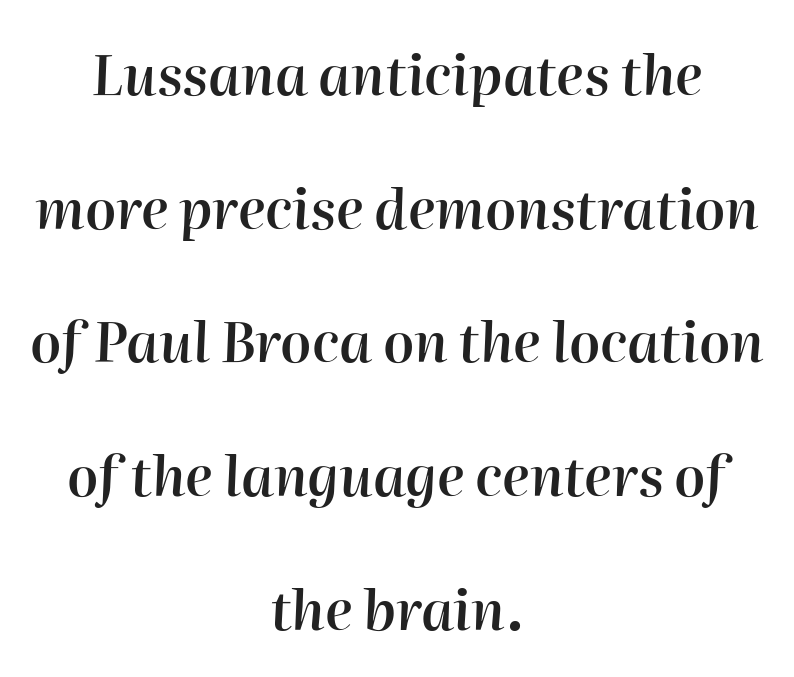
Descender tails drop into unmarked territory. Short note: letters normally spaced. Looks like regular typesetting: each glyph gets only the width it needs. Its strokes are somewhat broadened, the hallmark of semibold type. What's the leading like? Stretched, with rows far apart.
